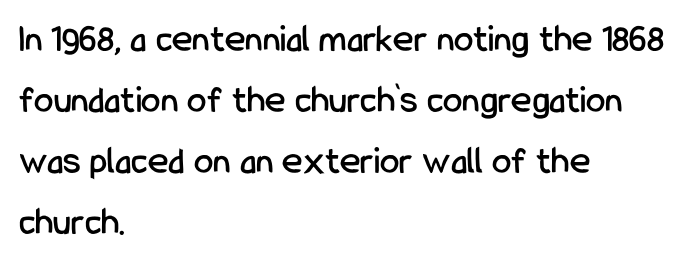
The image shows 39 px condensed sans-serif type, upright; set left-aligned, normal line spacing (1.56x), normal letter spacing, not underlined; low stroke contrast and a medium x-height.
